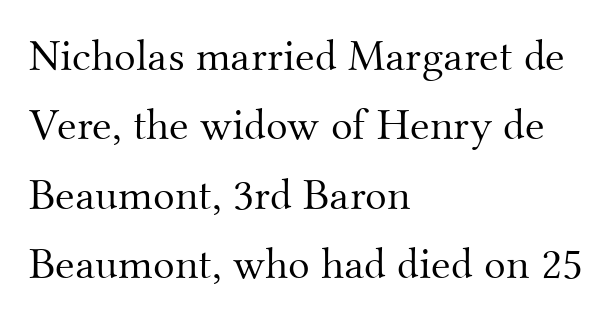
The image shows 45 px light serif type, upright; set left-aligned, normal line spacing (1.54x), normal letter spacing, not underlined; medium stroke contrast and a small x-height.
